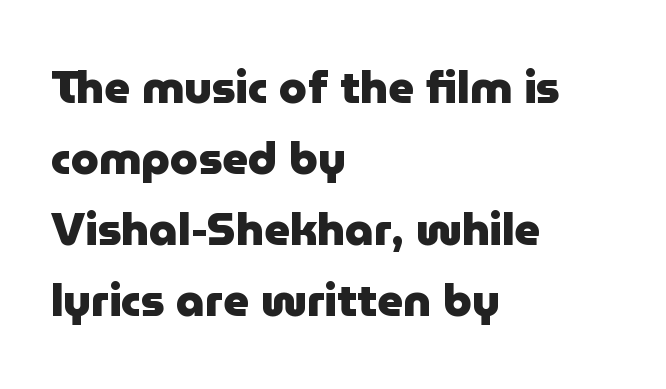
{"serif": "no", "italic": "no", "bold": "yes", "weight": "heavy", "width": "normal", "stroke_contrast": "low", "x_height": "medium", "monospaced": "no", "underline": "no", "align": "left", "line_spacing": "normal", "line_spacing_ratio": 1.58, "letter_spacing": "normal", "letter_spacing_em": 0.0, "glyph_px": 45}
